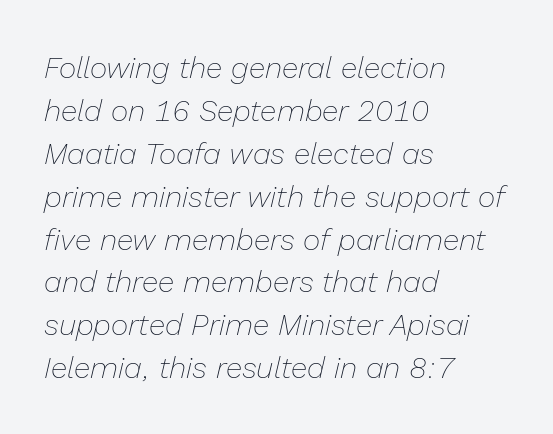
The image shows 30 px thin type, italic (leaning right); set left-aligned, normal line spacing (1.43x), normal letter spacing, not underlined; low stroke contrast and a medium x-height.
